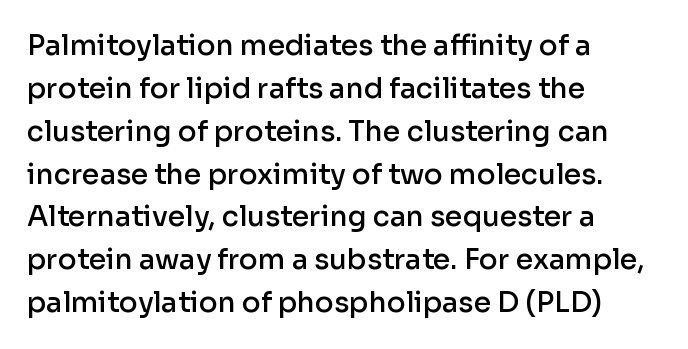
Typographically, this falls in the sans-serif category. The rendering keeps characters at their native spacing. Summary of weight: moderately heavy, a semibold. You can tell it's not italic because the verticals are truly vertical. A classic flush-left, rag-right setting is used for this passage.
